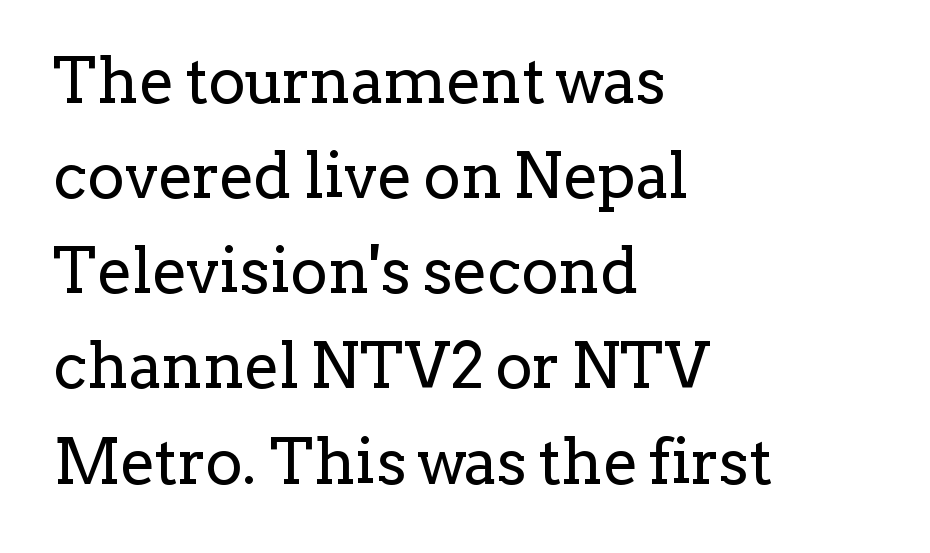
Inter-character spacing is left at the font's built-in metrics. This rendering employs a face with finishing strokes, i.e., a serif. If you drew a ruler down the left edge, every line would touch it. Interline gaps are of average width in this sample. The lettering holds an erect, upright posture throughout. Is this a heavy cut? Hardly; it is regular or lighter.
